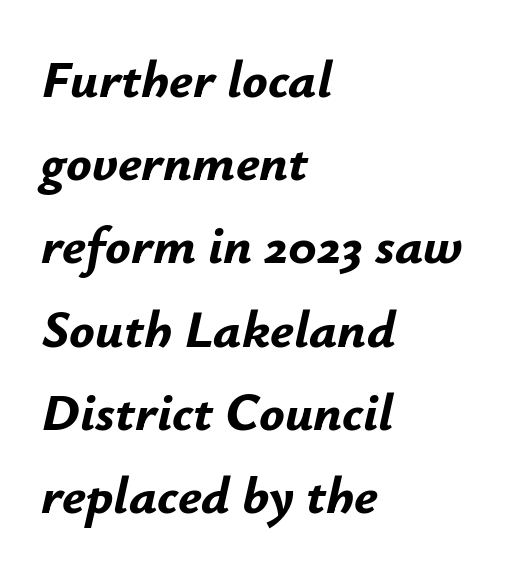
Q: Is the text bold? A: Yes.
Q: Is the text italic (slanted)? A: Yes, it leans right by about 12 degrees.
Q: Is the text underlined? A: No.
Q: How is the paragraph aligned? A: Left-aligned.
Q: Is the spacing between letters normal or unusually wide? A: Normal.
Q: Is the spacing between lines tight, normal or loose? A: Normal.
Q: Width (condensed, normal, or wide)? A: Normal.
Q: Stroke contrast? A: Low.
Q: x-height? A: Small.
Q: Monospaced? A: No.
